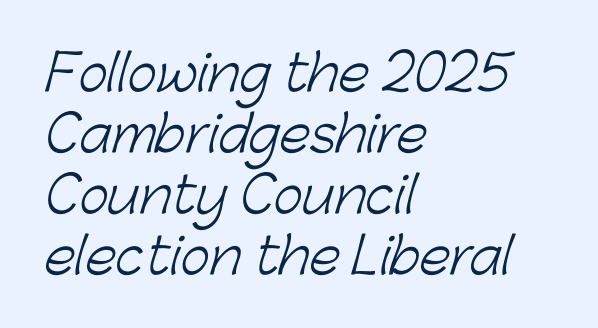
Q: Is the text bold? A: No.
Q: Is the typeface a serif or a sans-serif typeface? A: Sans-serif.
Q: Is the text underlined? A: No.
Q: How is the paragraph aligned? A: Left-aligned.
Q: Is the spacing between letters normal or unusually wide? A: Normal.
Q: Width (condensed, normal, or wide)? A: Normal.
Q: Stroke contrast? A: Low.
Q: x-height? A: Medium.
Q: Monospaced? A: No.
